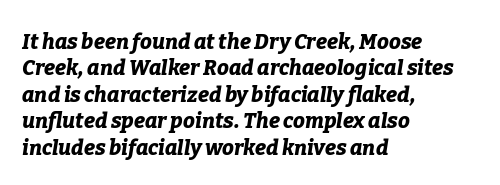
The rendering uses a bold face; every stroke is thick and dark. The line-height multiplier appears to be the usual default. Reading down the block, your eye returns to a fixed left position each line. The baseline area is clear.
